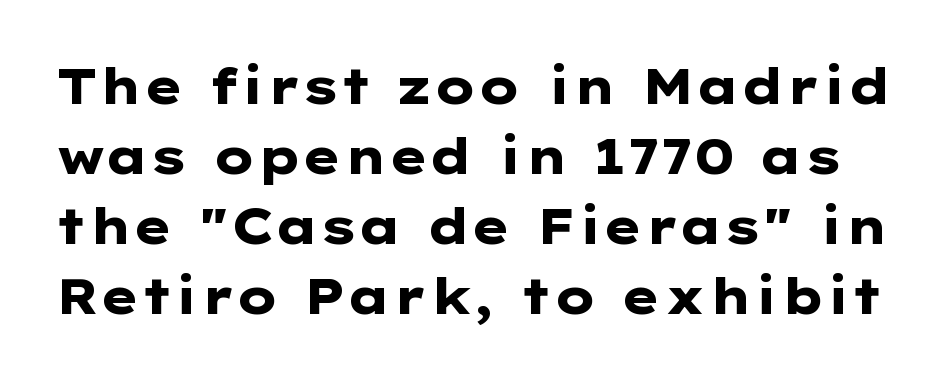
Q: Is the text bold? A: Yes.
Q: Is the text italic (slanted)? A: No, it is upright.
Q: Is the typeface a serif or a sans-serif typeface? A: Sans-serif.
Q: Is the text underlined? A: No.
Q: Is the spacing between letters normal or unusually wide? A: Normal.
Q: Is the spacing between lines tight, normal or loose? A: Normal.
Q: Width (condensed, normal, or wide)? A: Wide.
Q: Stroke contrast? A: Low.
Q: x-height? A: Medium.
